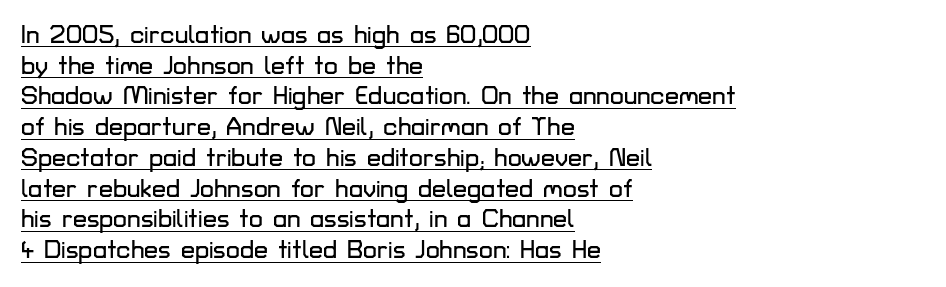
{"italic": "no", "underline": "yes", "align": "left", "line_spacing_ratio": 1.23, "letter_spacing": "normal", "letter_spacing_em": 0.0, "glyph_px": 25}
